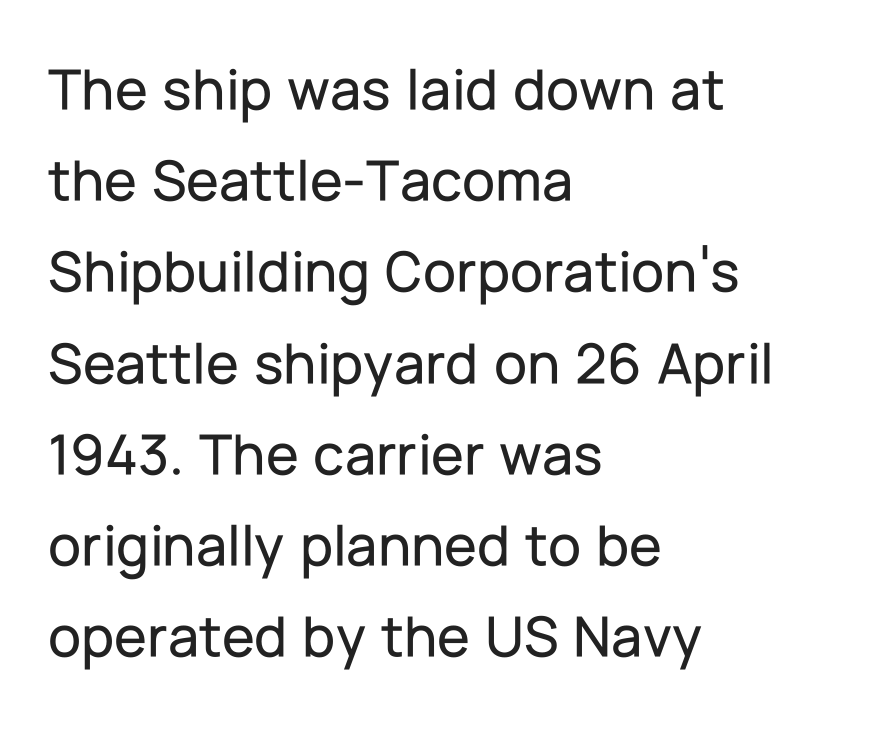
Nobody touched the tracking dial on this one. Unlike italic type, these characters show no tilt at all. Does the type have serifs? No, each stem ends abruptly. Note the varied advance widths — an 'i' is clearly narrower than an 'm'. This sample is left-justified, so line endings fall wherever the words run out.
